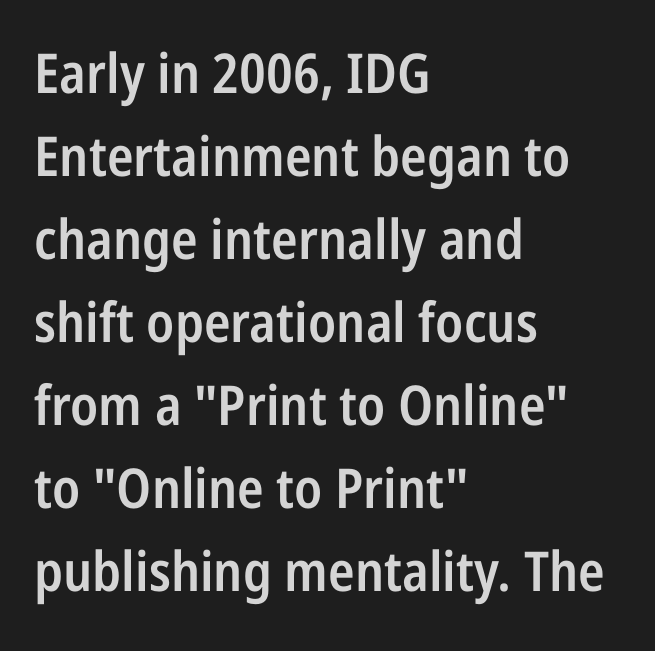
{"serif": "no", "italic": "no", "bold": "semi", "weight": "semibold", "width": "condensed", "stroke_contrast": "low", "x_height": "medium", "monospaced": "no", "underline": "no", "align": "left", "line_spacing": "normal", "line_spacing_ratio": 1.51, "letter_spacing": "normal", "letter_spacing_em": 0.0, "glyph_px": 55}
